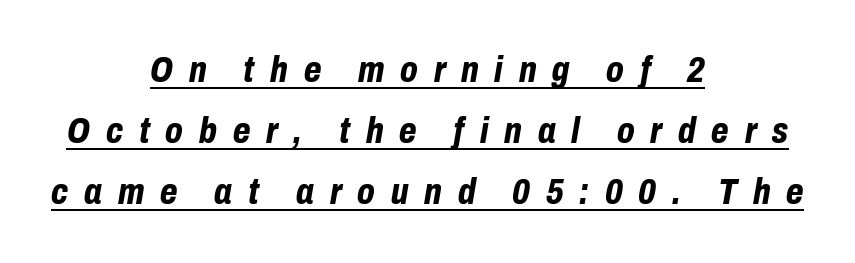
Q: Is the text bold? A: Yes.
Q: Is the text italic (slanted)? A: Yes, it leans right by about 10 degrees.
Q: Is the text underlined? A: Yes.
Q: How is the paragraph aligned? A: Centered.
Q: Is the spacing between letters normal or unusually wide? A: Unusually wide.
Q: Is the spacing between lines tight, normal or loose? A: Normal.
Q: Width (condensed, normal, or wide)? A: Condensed.
Q: Stroke contrast? A: Low.
Q: x-height? A: Medium.
Q: Monospaced? A: No.
